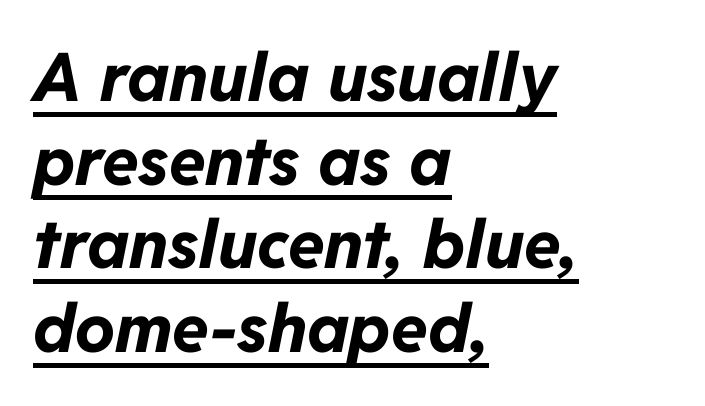
{"italic": "yes", "lean": "right", "slant_degrees": 11, "bold": "yes", "weight": "bold", "width": "normal", "stroke_contrast": "low", "x_height": "medium", "monospaced": "no", "underline": "yes", "align": "left", "line_spacing": "normal", "line_spacing_ratio": 1.25, "letter_spacing": "normal", "letter_spacing_em": 0.0, "glyph_px": 67}
